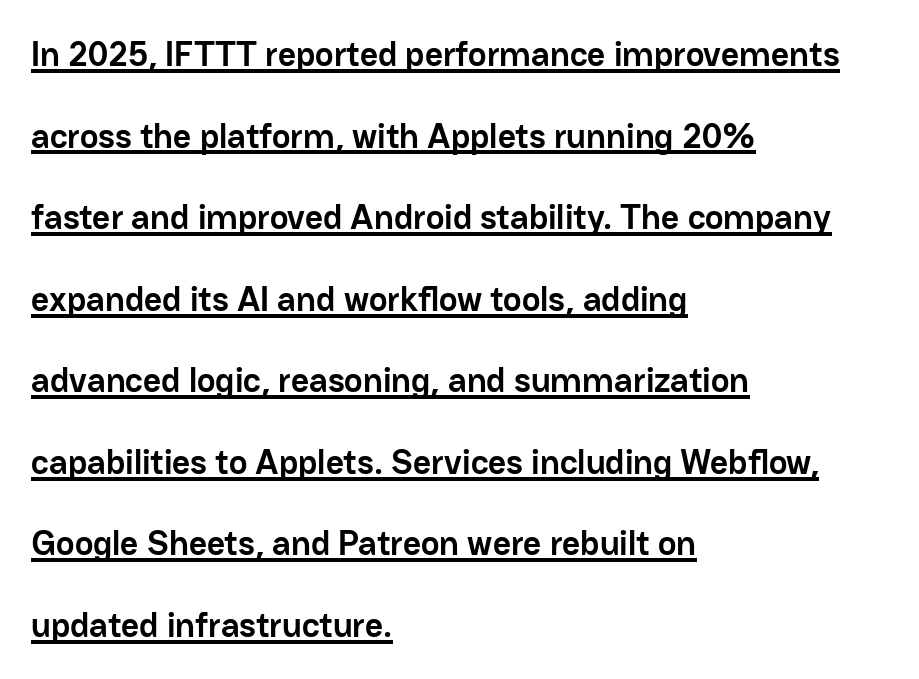
Q: Is the text bold? A: Yes.
Q: Is the text italic (slanted)? A: No, it is upright.
Q: Is the typeface a serif or a sans-serif typeface? A: Sans-serif.
Q: Is the text underlined? A: Yes.
Q: How is the paragraph aligned? A: Left-aligned.
Q: Is the spacing between letters normal or unusually wide? A: Normal.
Q: Is the spacing between lines tight, normal or loose? A: Loose.
Q: Width (condensed, normal, or wide)? A: Normal.
Q: Stroke contrast? A: Low.
Q: x-height? A: Medium.
Q: Monospaced? A: No.
